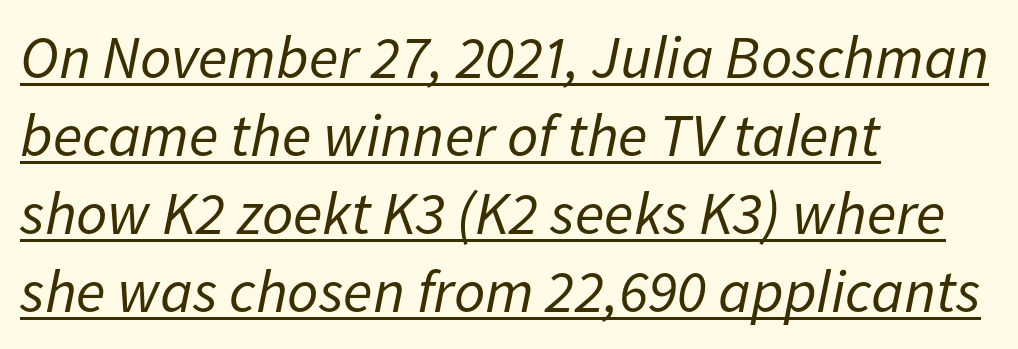
The image shows 61 px regular-weight type, italic (leaning right); set left-aligned, normal line spacing (1.28x), normal letter spacing, underlined; low stroke contrast and a medium x-height.
